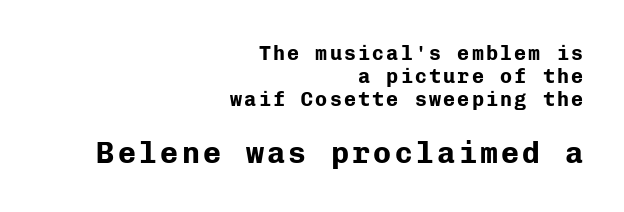
{"serif": "no", "italic": "no", "bold": "yes", "weight": "bold", "width": "normal", "stroke_contrast": "low", "x_height": "medium", "monospaced": "yes", "underline": "no", "align": "right", "line_spacing": "tight", "line_spacing_ratio": 1.15, "larger_block": "second", "size_ratio": 1.5, "glyph_px": 30}
